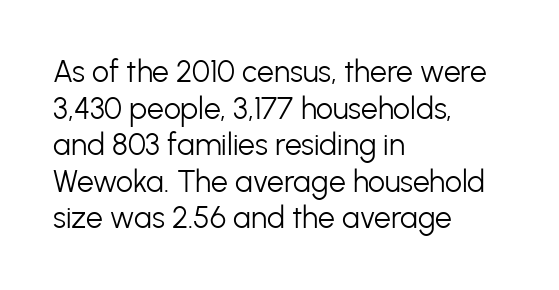
The image shows 30 px light sans-serif type, upright; set left-aligned, line spacing 1.22x, normal letter spacing, not underlined; low stroke contrast and a medium x-height.
